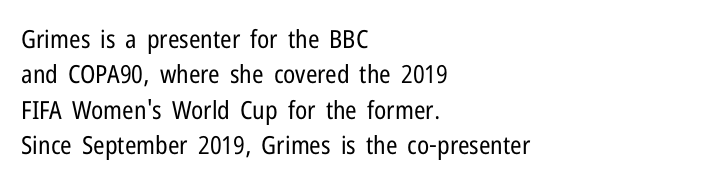
Plain, unruled lines of type. Is the type heavy? It reads as light-to-regular instead. Interline gaps are of average width in this sample. In terms of posture, this sample is upright. These lines are set flush left with a ragged right edge. Nothing unusual about the tracking: characters are spaced as the font intends.
